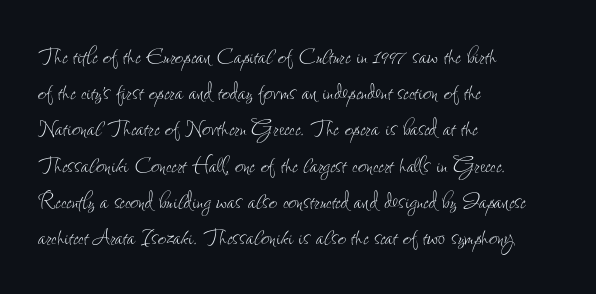
{"bold": "no", "weight": "thin", "width": "condensed", "stroke_contrast": "low", "x_height": "small", "monospaced": "no", "underline": "no", "align": "left", "line_spacing": "normal", "line_spacing_ratio": 1.25, "letter_spacing": "normal", "letter_spacing_em": 0.0, "glyph_px": 29}
